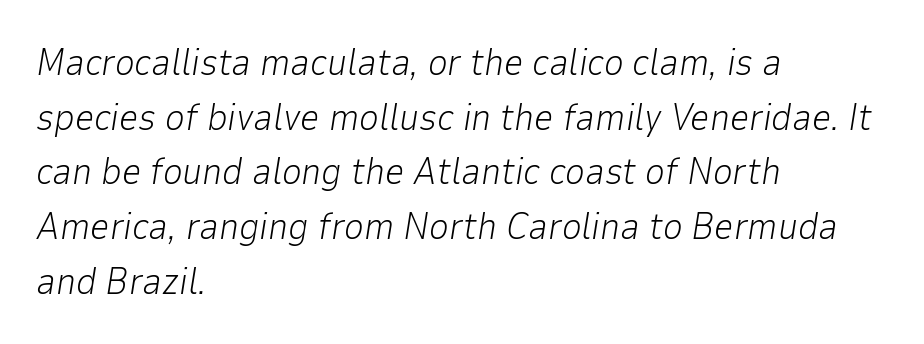
Note the varied advance widths — an 'i' is clearly narrower than an 'm'. Check the space under the baseline: it is left empty. The glyphs look as if they've been sheared to an angle. This rendering leaves character spacing at its baseline value. Caption: multi-line text, flush left, ragged right.
